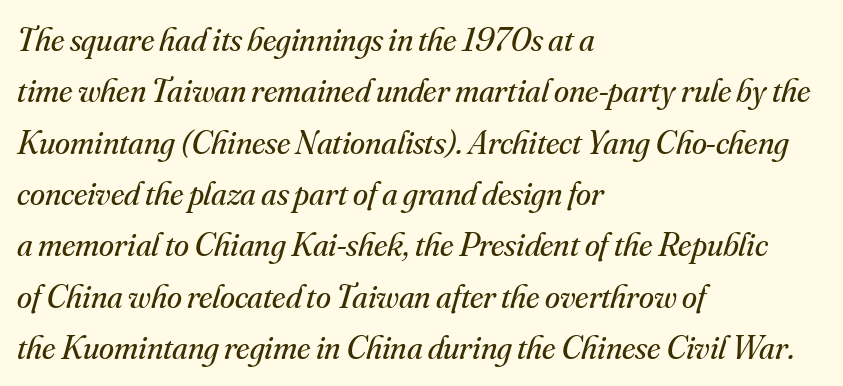
The image shows 34 px regular-weight serif type, italic (leaning right); set left-aligned, normal line spacing (1.51x), normal letter spacing, not underlined; medium stroke contrast and a small x-height.
